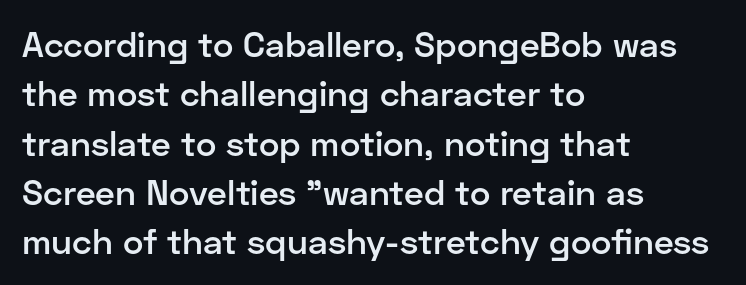
The image shows 35 px semibold sans-serif type, upright; set left-aligned, normal line spacing (1.41x), normal letter spacing, not underlined; low stroke contrast and a medium x-height.
